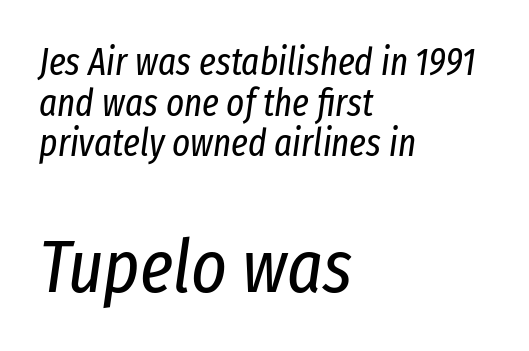
The image shows 75 px regular-weight, condensed type, italic (leaning right); set left-aligned, tight line spacing (1.07x), normal letter spacing, not underlined; the second (bottom) block is 1.97x larger; low stroke contrast and a medium x-height.
